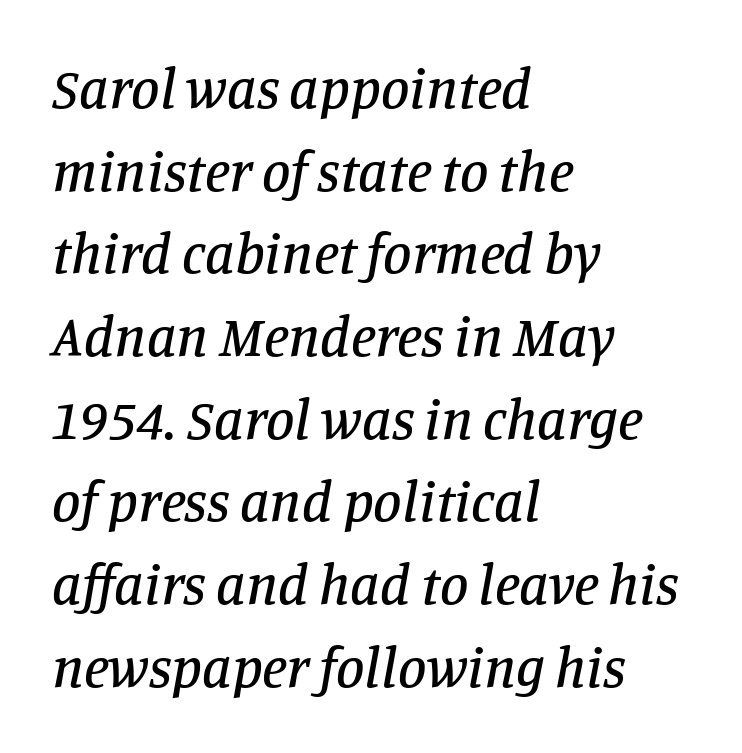
The passage shown is typed in a proportional face where columns would drift. The passage shown is typeset with a serif family. A typesetter would call this leading conventional body-copy spacing. Each word holds together tightly as a unit, with standard inter-letter gaps. The setting favours the left margin, as ordinary paragraphs usually do.
